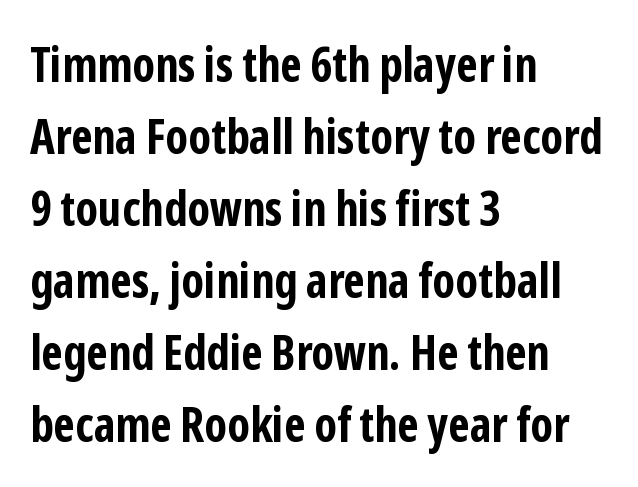
Q: Is the text bold? A: Yes.
Q: Is the text italic (slanted)? A: No, it is upright.
Q: Is the typeface a serif or a sans-serif typeface? A: Sans-serif.
Q: Is the text underlined? A: No.
Q: How is the paragraph aligned? A: Left-aligned.
Q: Is the spacing between letters normal or unusually wide? A: Normal.
Q: Is the spacing between lines tight, normal or loose? A: Normal.
Q: Width (condensed, normal, or wide)? A: Condensed.
Q: Stroke contrast? A: Low.
Q: x-height? A: Medium.
Q: Monospaced? A: No.
